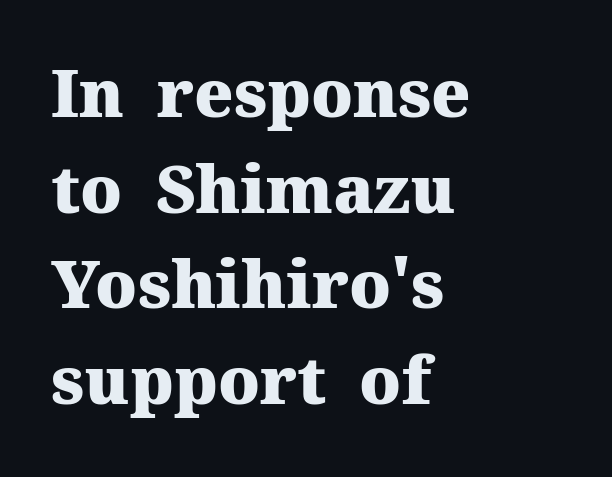
Note: serifs present on the glyphs. The ragged edge is on the right, which tells us the setting is flush left. Upright lettering throughout. Words float on clear page, feet unadorned. The letterforms sit shoulder to shoulder at normal distance. In terms of weight, the rendering is a true, heavy bold.
